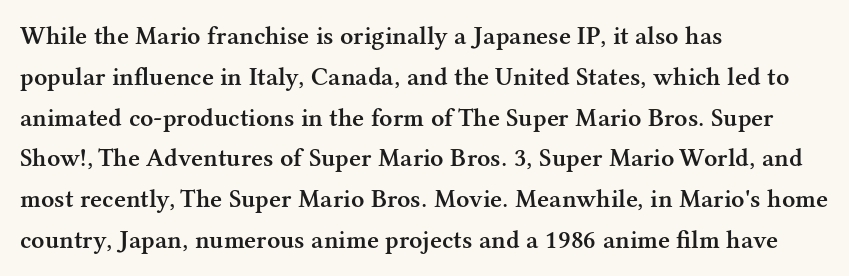
Caption: semibold face, moderately heavy strokes. Students, observe: this is what conventionally led text looks like. Quick note: not italic, upright. A bare baseline throughout the passage.
